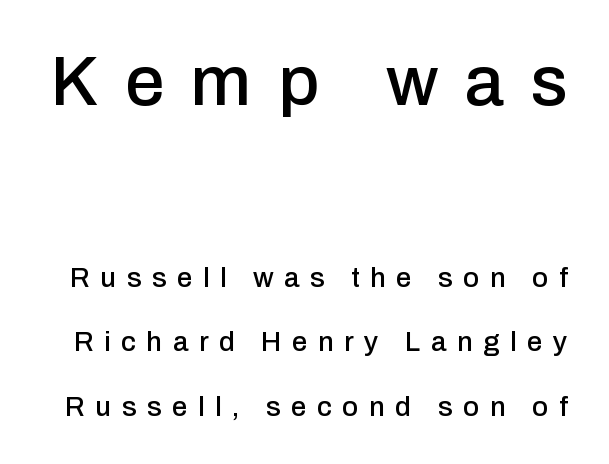
Quick note: underline off. Here the glyphs are tracked loosely, breaking word shapes into spaced letters. The passage shown is typed in a proportional face where columns would drift. If you drew a line through each stem, it would be perfectly vertical. If you squint, the top block still reads clearly — it's the larger of the two. Vertical spacing — loose.
